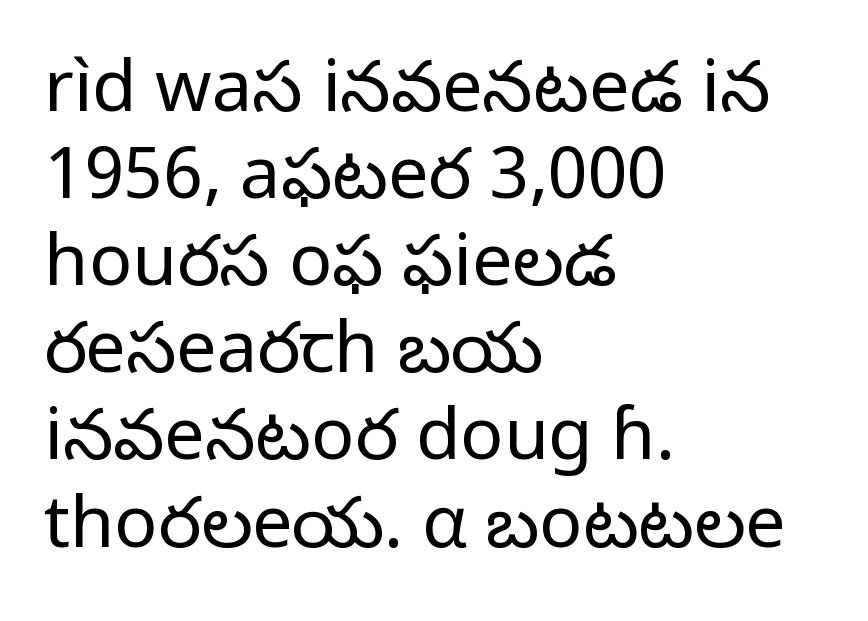
{"serif": "no", "italic": "no", "bold": "no", "weight": "regular", "width": "normal", "stroke_contrast": "low", "x_height": "medium", "monospaced": "no", "underline": "no", "align": "left", "line_spacing_ratio": 1.21, "letter_spacing": "normal", "letter_spacing_em": 0.0, "glyph_px": 72}
